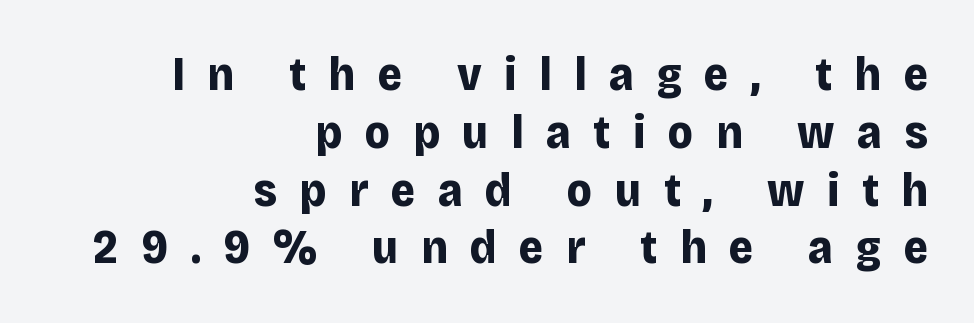
The image shows 47 px bold sans-serif type, upright; set right-aligned, line spacing 1.23x, unusually wide letter spacing (+0.48 em), not underlined; low stroke contrast and a large x-height.
